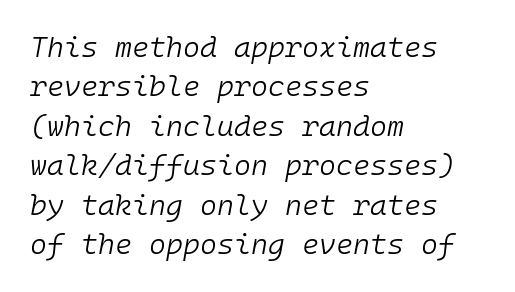
Q: Is the text bold? A: No.
Q: Is the text italic (slanted)? A: Yes, it leans right by about 10 degrees.
Q: Is the text underlined? A: No.
Q: How is the paragraph aligned? A: Left-aligned.
Q: Is the spacing between letters normal or unusually wide? A: Normal.
Q: Is the spacing between lines tight, normal or loose? A: Normal.
Q: Width (condensed, normal, or wide)? A: Normal.
Q: Stroke contrast? A: Low.
Q: x-height? A: Medium.
Q: Monospaced? A: Yes.
